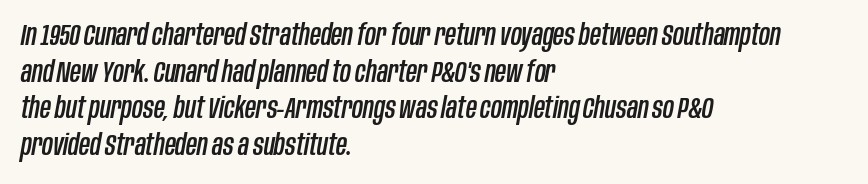
Do the characters align in a grid? No, the font is proportional. Observe the lean: these are italic letterforms. The gaps between neighbouring characters are ordinary and unremarkable. Where is the straight margin? On the left.
